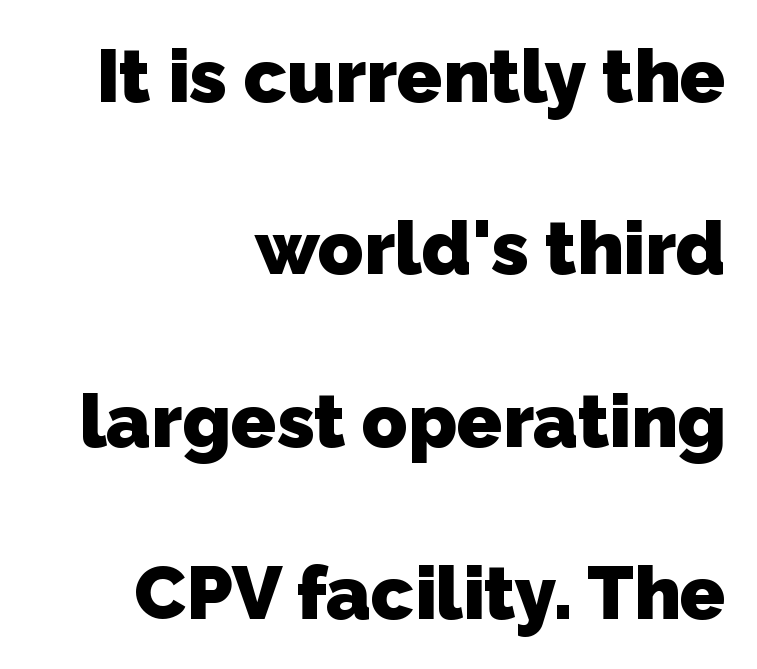
Default kerning and tracking; the words read as compact shapes. The type family on display is of the sans-serif kind. The leading is generous, giving the passage an open texture. The characters look thick and weighty, a clear bold. Nobody drew a line under any word here.
